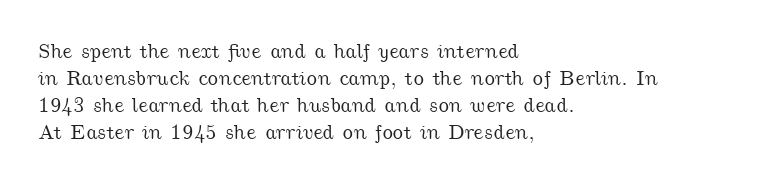
Between one letter and the next there's only the usual sliver of space. Nobody drew a line under any word here. One glance says typical: line gaps are just what's usual. This rendering uses left alignment, leaving the right contour irregular.
